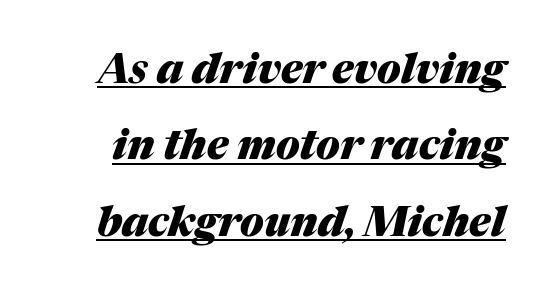
The image shows 41 px heavy type, italic (leaning right); set line spacing 1.86x, normal letter spacing, underlined; medium stroke contrast and a medium x-height.
